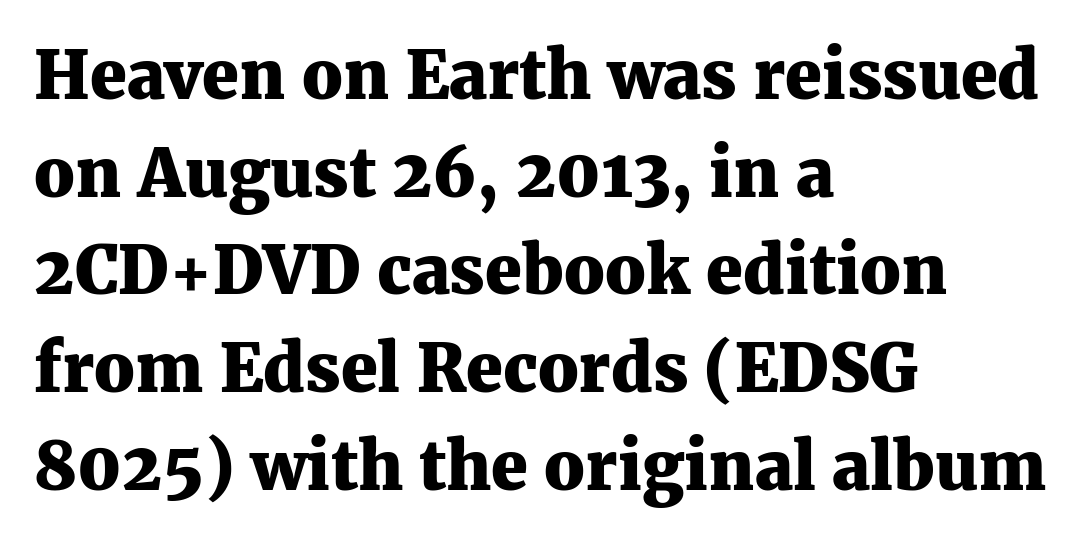
The font is running at its bold setting. The gaps between neighbouring characters are ordinary and unremarkable. Style check: upright. Where is the straight margin? On the left.
